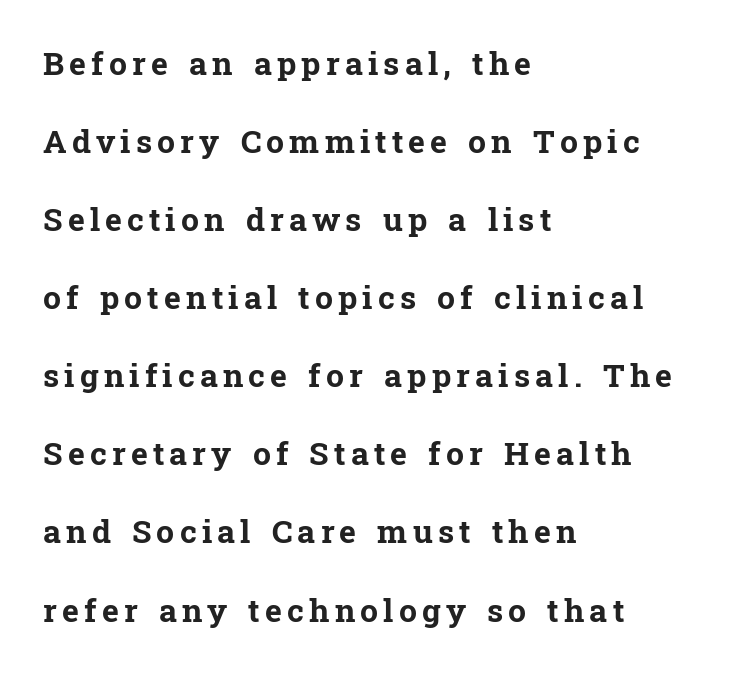
Q: Is the text bold? A: Yes.
Q: Is the text italic (slanted)? A: No, it is upright.
Q: Is the typeface a serif or a sans-serif typeface? A: Serif.
Q: Is the text underlined? A: No.
Q: How is the paragraph aligned? A: Left-aligned.
Q: Is the spacing between lines tight, normal or loose? A: Loose.
Q: Width (condensed, normal, or wide)? A: Normal.
Q: Stroke contrast? A: Low.
Q: x-height? A: Medium.
Q: Monospaced? A: No.
